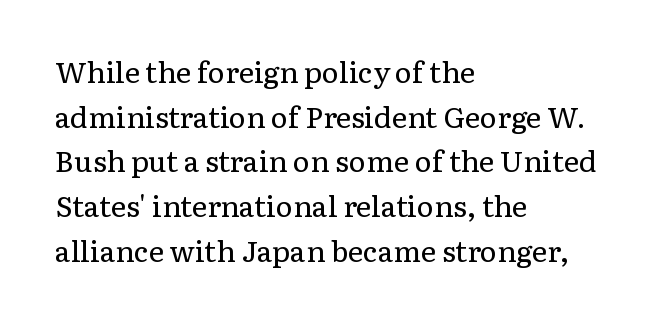
The image shows 29 px regular-weight serif type, upright; set left-aligned, normal line spacing (1.54x), normal letter spacing, not underlined; low stroke contrast and a medium x-height.
